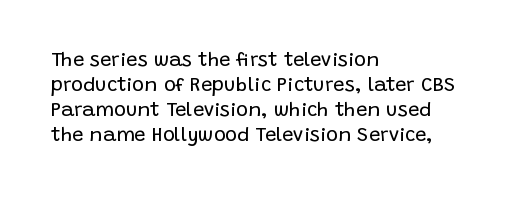
The image shows 20 px text type, upright; set left-aligned, normal line spacing (1.25x), normal letter spacing, not underlined.
